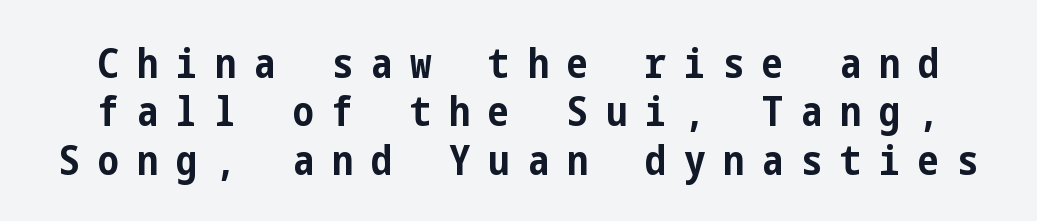
The image shows 42 px bold, condensed sans-serif type, upright; set tight line spacing (1.15x), unusually wide letter spacing (+0.43 em), not underlined; low stroke contrast and a medium x-height.
